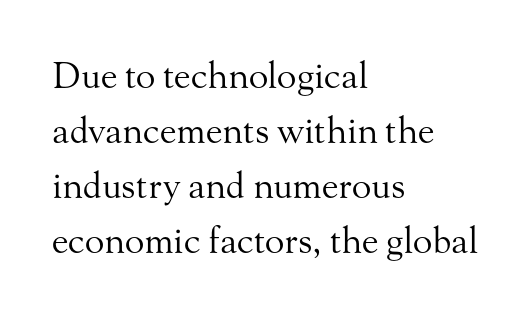
{"serif": "yes", "italic": "no", "bold": "no", "weight": "regular", "width": "normal", "stroke_contrast": "medium", "x_height": "small", "monospaced": "no", "underline": "no", "align": "left", "line_spacing": "normal", "line_spacing_ratio": 1.53, "letter_spacing": "normal", "letter_spacing_em": 0.0, "glyph_px": 36}
